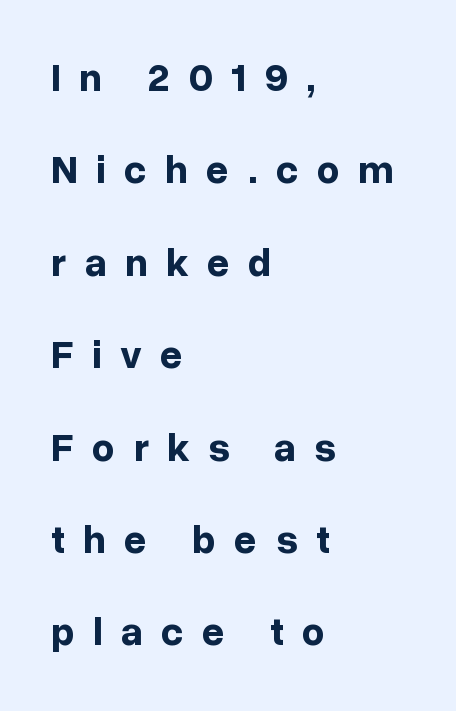
{"serif": "no", "italic": "no", "bold": "yes", "weight": "bold", "width": "normal", "stroke_contrast": "low", "x_height": "medium", "monospaced": "no", "underline": "no", "align": "left", "line_spacing": "loose", "line_spacing_ratio": 2.31, "letter_spacing": "wide", "letter_spacing_em": 0.46, "glyph_px": 40}
